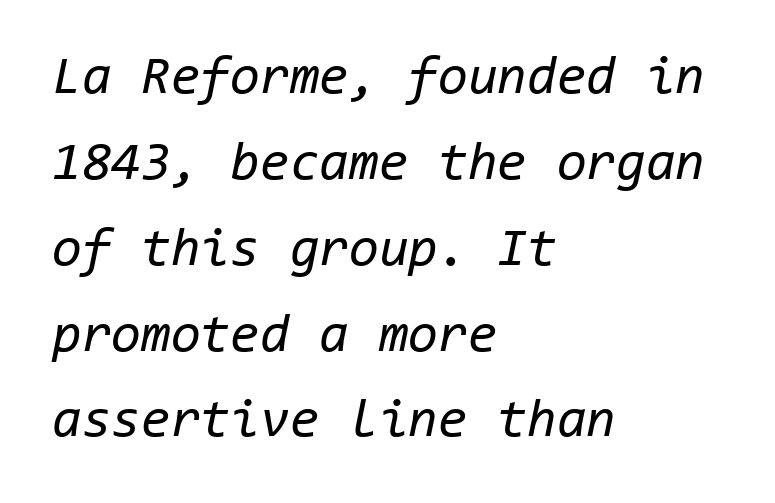
In terms of posture, this sample is oblique. The ragged edge is on the right, which tells us the setting is flush left. The type is set solid horizontally, with unmodified tracking. Any mark beneath the type? The region is blank. Vertical stems look standard width or narrower in stroke.
